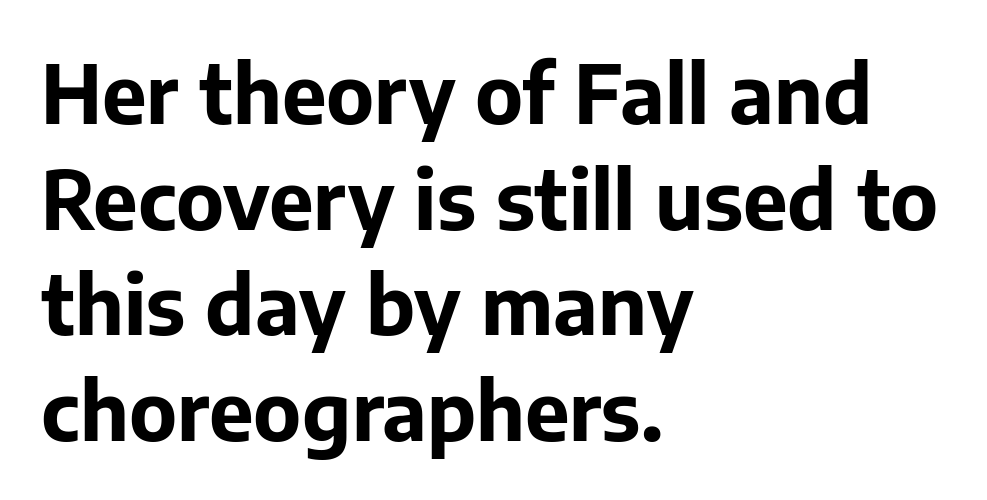
The image shows 80 px bold sans-serif type, upright; set left-aligned, normal line spacing (1.32x), normal letter spacing, not underlined; low stroke contrast and a medium x-height.
